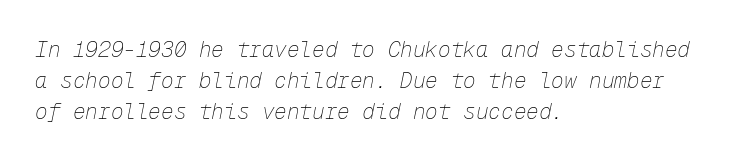
Q: Is the text bold? A: No.
Q: Is the text italic (slanted)? A: Yes, it leans right by about 12 degrees.
Q: Is the text underlined? A: No.
Q: How is the paragraph aligned? A: Left-aligned.
Q: Is the spacing between letters normal or unusually wide? A: Normal.
Q: Is the spacing between lines tight, normal or loose? A: Normal.
